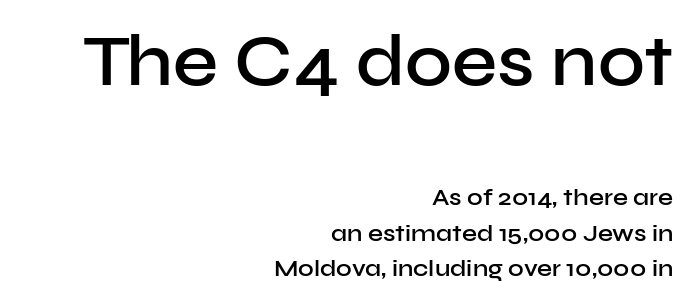
{"serif": "no", "italic": "no", "bold": "semi", "weight": "semibold", "width": "normal", "stroke_contrast": "low", "x_height": "medium", "monospaced": "no", "underline": "no", "align": "right", "line_spacing": "normal", "line_spacing_ratio": 1.48, "letter_spacing": "normal", "letter_spacing_em": 0.0, "larger_block": "first", "size_ratio": 3.0, "glyph_px": 72}
